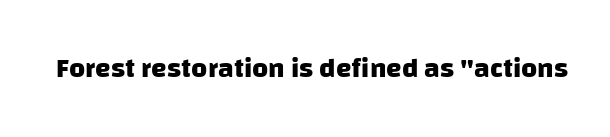
The image shows 28 px heavy sans-serif type; set normal letter spacing, not underlined; low stroke contrast and a large x-height.
